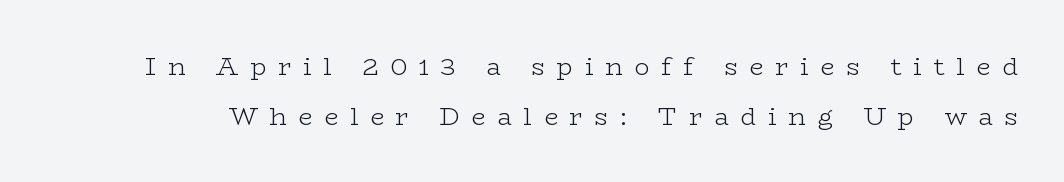
The image shows 25 px text type, upright; set loose line spacing (1.99x), unusually wide letter spacing (+0.47 em), not underlined.
